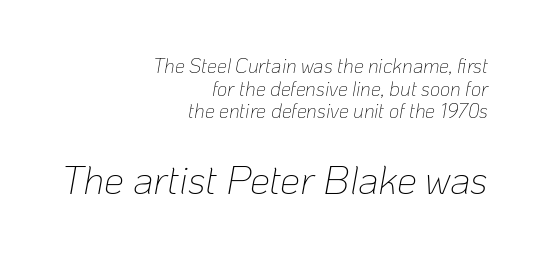
The image shows 40 px thin type, italic (leaning right); set right-aligned, tight line spacing (1.13x), normal letter spacing, not underlined; the second (bottom) block is 2.0x larger; low stroke contrast and a medium x-height.
